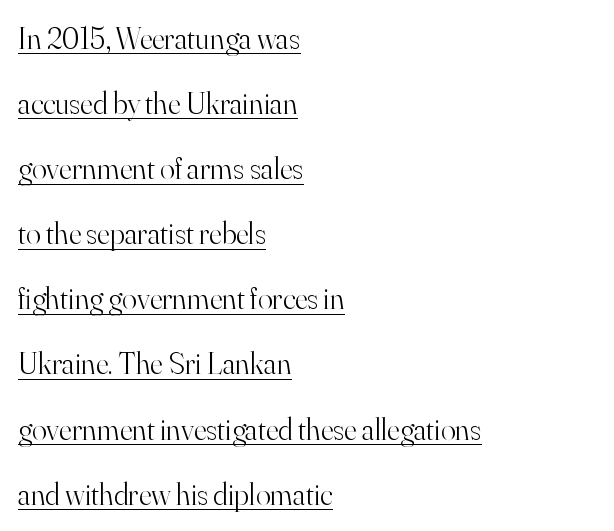
{"serif": "yes", "italic": "no", "bold": "no", "weight": "light", "width": "normal", "stroke_contrast": "high", "x_height": "small", "monospaced": "no", "underline": "yes", "align": "left", "line_spacing": "loose", "line_spacing_ratio": 2.1, "letter_spacing": "normal", "letter_spacing_em": 0.0, "glyph_px": 31}
